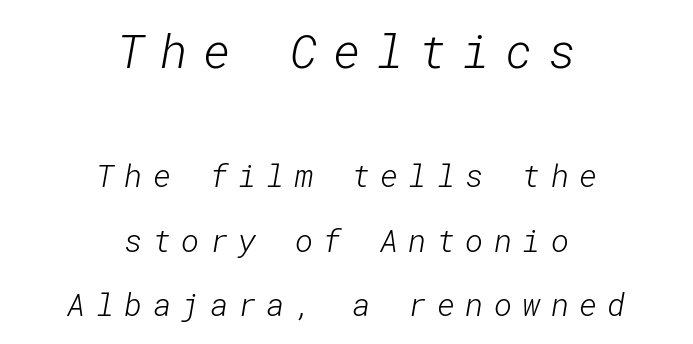
Quick note: interline space is abundant. Stems here are at most as thick as an everyday book face. Letter spacing: wide. Descender tails drop into unmarked territory. Type style note: lacks serifs.
